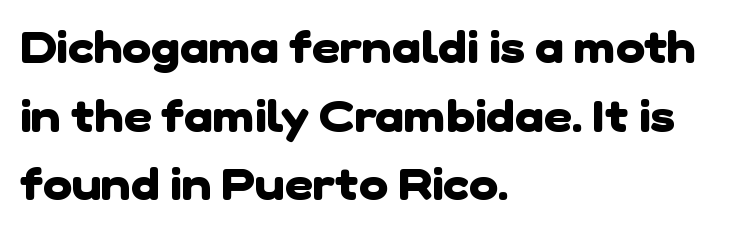
{"serif": "no", "bold": "yes", "weight": "heavy", "width": "normal", "stroke_contrast": "low", "x_height": "medium", "monospaced": "no", "underline": "no", "align": "left", "line_spacing": "normal", "line_spacing_ratio": 1.56, "letter_spacing": "normal", "letter_spacing_em": 0.0, "glyph_px": 44}
